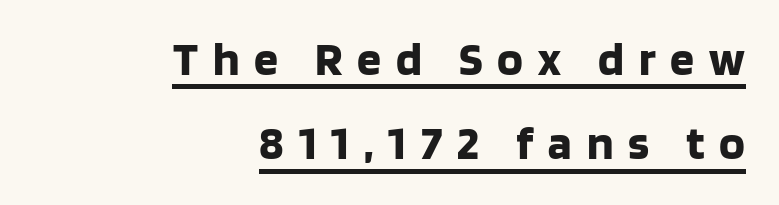
The image shows 48 px bold sans-serif type, upright; set right-aligned, line spacing 1.76x, unusually wide letter spacing (+0.31 em), underlined; low stroke contrast and a large x-height.
